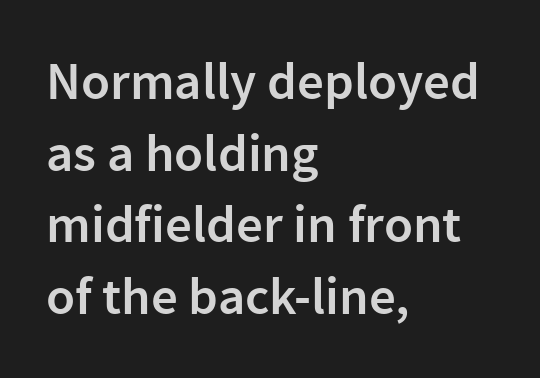
{"serif": "no", "italic": "no", "bold": "semi", "weight": "semibold", "width": "normal", "stroke_contrast": "low", "x_height": "medium", "monospaced": "no", "underline": "no", "align": "left", "line_spacing": "normal", "line_spacing_ratio": 1.35, "letter_spacing": "normal", "letter_spacing_em": 0.0, "glyph_px": 53}
